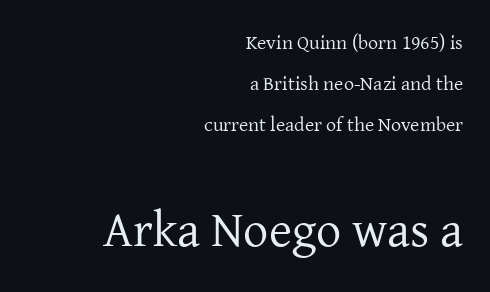
{"serif": "yes", "italic": "no", "bold": "no", "weight": "regular", "width": "normal", "stroke_contrast": "low", "x_height": "medium", "monospaced": "no", "underline": "no", "align": "right", "line_spacing": "loose", "line_spacing_ratio": 2.06, "letter_spacing": "normal", "letter_spacing_em": 0.0, "larger_block": "second", "size_ratio": 2.5, "glyph_px": 50}
